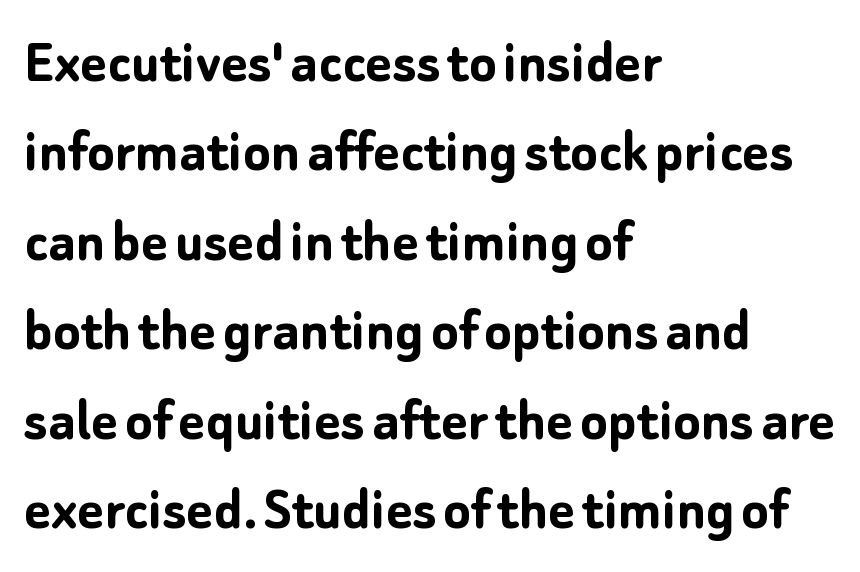
Font category for this specimen: sans-serif. Bare-footed words on every line. A full-strength bold gives these letters their thick strokes. This is roman type, the default non-slanted kind.
